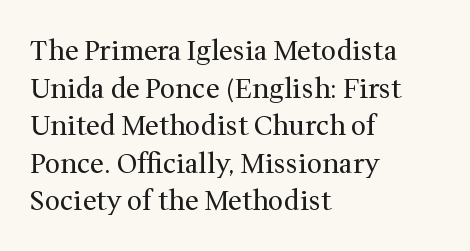
Notice how the stems are strictly vertical — no italics here. A bare baseline throughout the passage. Inter-character spacing is left at the font's built-in metrics. Vertical spacing — default. The ragged edge is on the right, which tells us the setting is flush left. The font sits on the lighter half of the weight spectrum, regular included.
